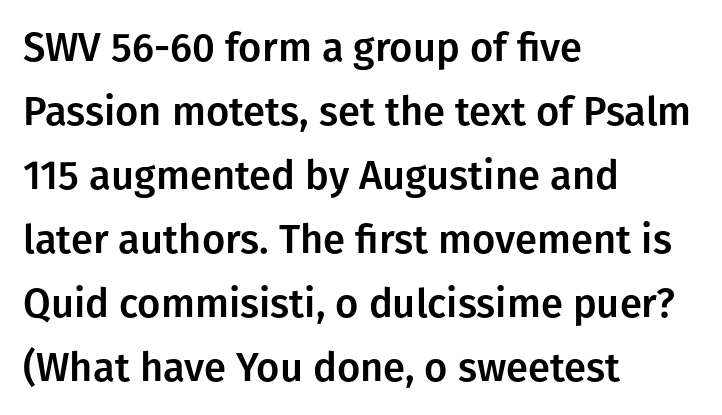
Q: Is the text italic (slanted)? A: No, it is upright.
Q: Is the typeface a serif or a sans-serif typeface? A: Sans-serif.
Q: Is the text underlined? A: No.
Q: How is the paragraph aligned? A: Left-aligned.
Q: Is the spacing between letters normal or unusually wide? A: Normal.
Q: Is the spacing between lines tight, normal or loose? A: Normal.
Q: Width (condensed, normal, or wide)? A: Normal.
Q: Stroke contrast? A: Low.
Q: x-height? A: Medium.
Q: Monospaced? A: No.
